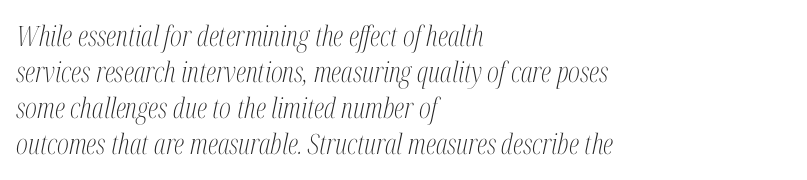
{"serif": "yes", "italic": "yes", "lean": "right", "slant_degrees": 12, "bold": "no", "weight": "light", "width": "condensed", "stroke_contrast": "medium", "x_height": "medium", "monospaced": "no", "underline": "no", "align": "left", "line_spacing": "normal", "line_spacing_ratio": 1.29, "letter_spacing": "normal", "letter_spacing_em": 0.0, "glyph_px": 28}
